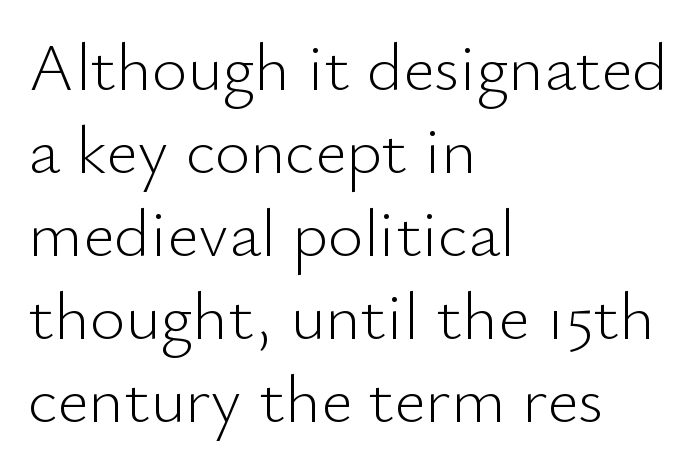
The image shows 68 px light sans-serif type, upright; set left-aligned, line spacing 1.22x, normal letter spacing, not underlined; low stroke contrast and a small x-height.
